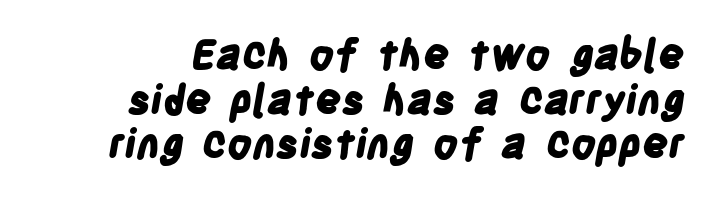
Q: Is the text bold? A: Yes.
Q: Is the typeface a serif or a sans-serif typeface? A: Sans-serif.
Q: Is the text underlined? A: No.
Q: Is the spacing between letters normal or unusually wide? A: Normal.
Q: Is the spacing between lines tight, normal or loose? A: Tight.
Q: Width (condensed, normal, or wide)? A: Condensed.
Q: Stroke contrast? A: Low.
Q: x-height? A: Large.
Q: Monospaced? A: No.
